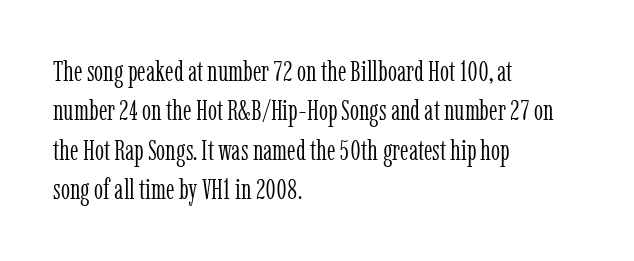
The image shows 29 px light, condensed serif type, upright; set left-aligned, normal line spacing (1.36x), normal letter spacing, not underlined; low stroke contrast and a medium x-height.
